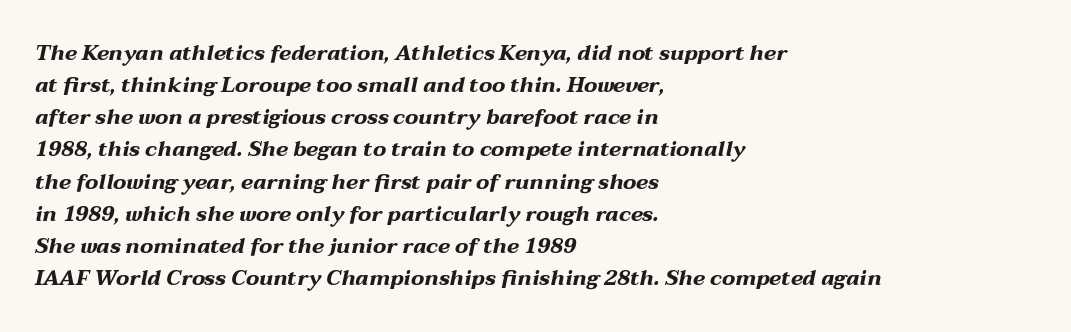
{"italic": "yes", "lean": "right", "slant_degrees": 12, "bold": "yes", "underline": "no", "align": "left", "line_spacing": "normal", "line_spacing_ratio": 1.53, "letter_spacing": "normal", "letter_spacing_em": 0.0, "glyph_px": 21}
